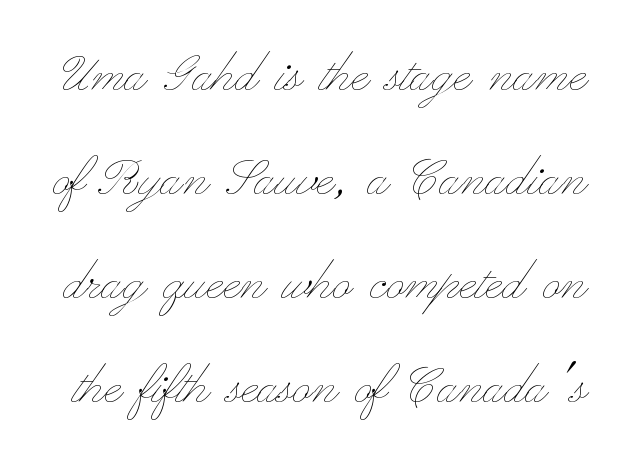
Type without underlining. This rendering leaves character spacing at its baseline value. Successive baselines arrive at the customary interval. Do the characters align in a grid? No, the font is proportional. Is the type heavy? It reads as light-to-regular instead.
